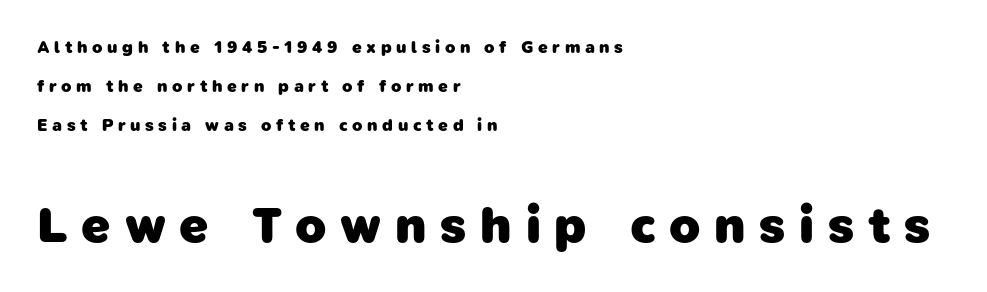
No feet cap the strokes, marking this as sans-serif type. Think of a printed novel: that variable character pitch is what you see here. Is the lower block the larger one? Yes — the lower block carries the bigger type. Short and long lines alike share a common starting point at left.
